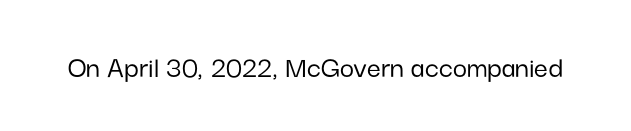
Italic? Not at all — the glyphs are vertical. Descender tails drop into unmarked territory. The glyphs in this specimen are sans serif. Spacing between characters is what you'd get straight out of the box.
